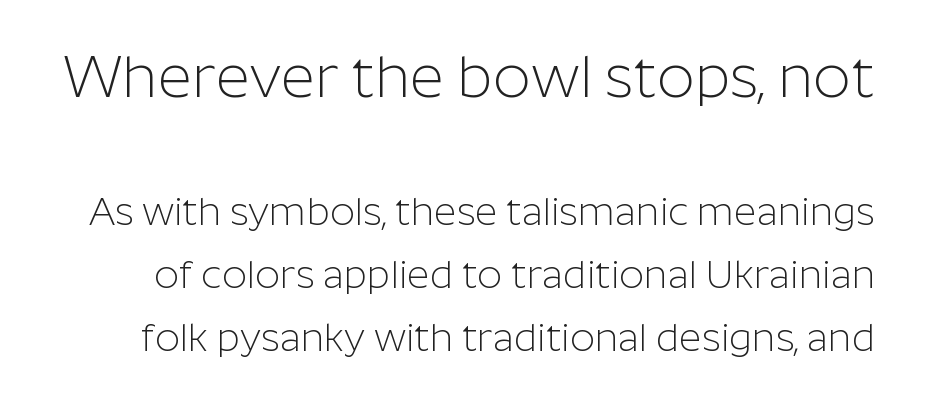
{"serif": "no", "italic": "no", "bold": "no", "weight": "light", "width": "normal", "stroke_contrast": "low", "x_height": "medium", "monospaced": "no", "underline": "no", "line_spacing": "normal", "line_spacing_ratio": 1.62, "letter_spacing": "normal", "letter_spacing_em": 0.0, "larger_block": "first", "size_ratio": 1.51, "glyph_px": 59}
